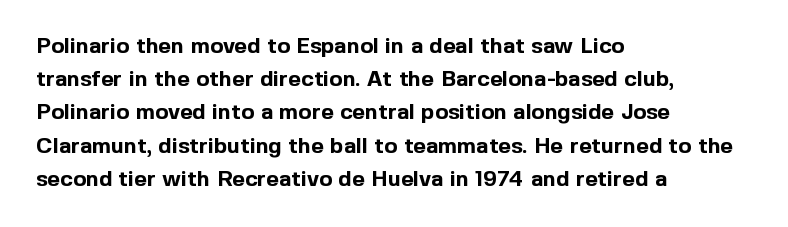
{"italic": "no", "bold": "yes", "underline": "no", "align": "left", "line_spacing": "normal", "line_spacing_ratio": 1.51, "letter_spacing": "normal", "letter_spacing_em": 0.0, "glyph_px": 22}
